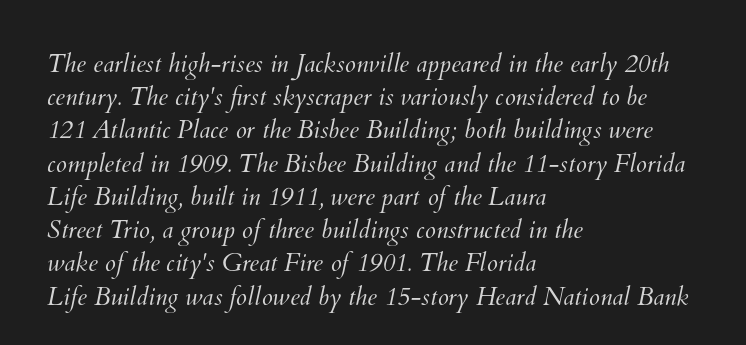
{"bold": "no", "underline": "no", "align": "left", "line_spacing": "normal", "line_spacing_ratio": 1.33, "letter_spacing": "normal", "letter_spacing_em": 0.0, "glyph_px": 25}
